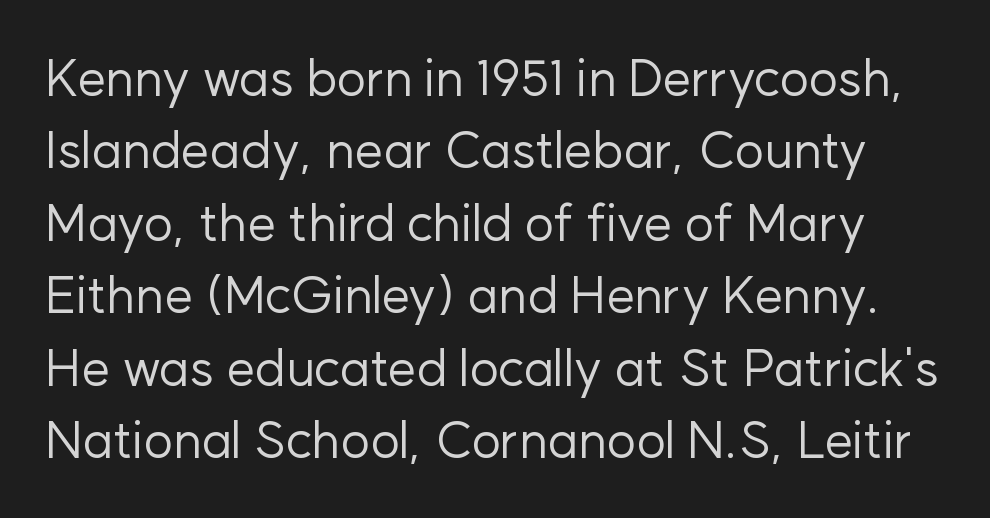
Q: Is the text bold? A: No.
Q: Is the text italic (slanted)? A: No, it is upright.
Q: Is the typeface a serif or a sans-serif typeface? A: Sans-serif.
Q: Is the text underlined? A: No.
Q: Is the spacing between letters normal or unusually wide? A: Normal.
Q: Is the spacing between lines tight, normal or loose? A: Normal.
Q: Width (condensed, normal, or wide)? A: Normal.
Q: Stroke contrast? A: Low.
Q: x-height? A: Medium.
Q: Monospaced? A: No.
